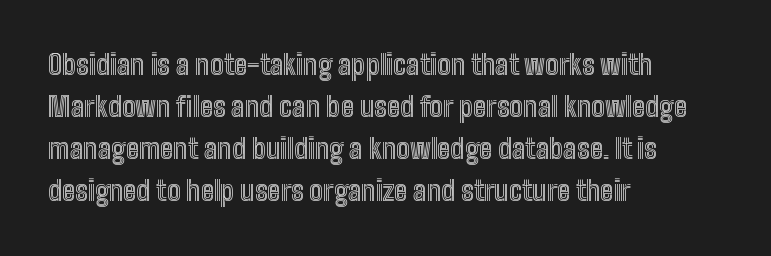
Q: Is the text italic (slanted)? A: No, it is upright.
Q: Is the text underlined? A: No.
Q: How is the paragraph aligned? A: Left-aligned.
Q: Is the spacing between letters normal or unusually wide? A: Normal.
Q: Is the spacing between lines tight, normal or loose? A: Normal.
